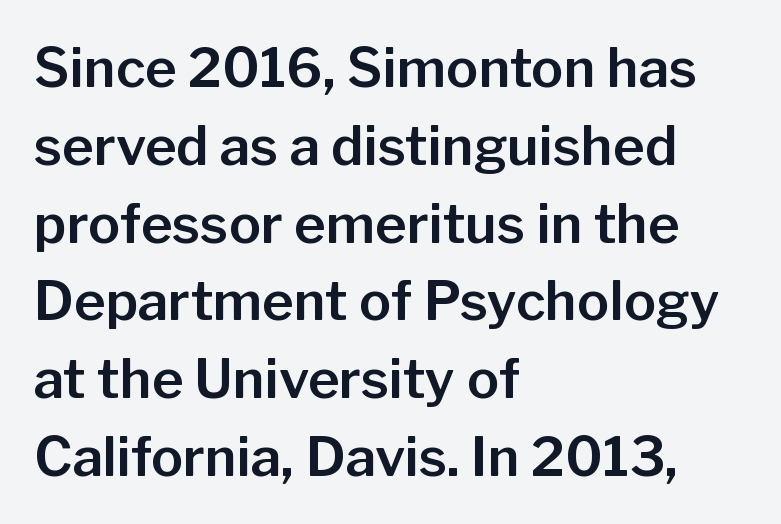
{"serif": "no", "italic": "no", "width": "normal", "stroke_contrast": "low", "x_height": "medium", "monospaced": "no", "underline": "no", "align": "left", "line_spacing": "normal", "line_spacing_ratio": 1.44, "letter_spacing": "normal", "letter_spacing_em": 0.0, "glyph_px": 54}
